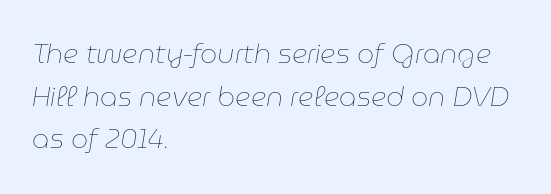
{"italic": "yes", "lean": "right", "slant_degrees": 9, "bold": "no", "underline": "no", "align": "left", "line_spacing": "normal", "line_spacing_ratio": 1.58, "letter_spacing": "normal", "letter_spacing_em": 0.0, "glyph_px": 27}
